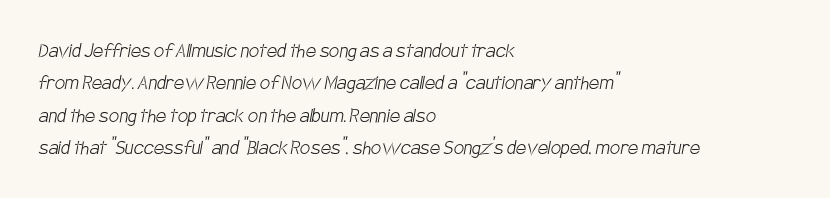
Q: Is the text bold? A: No.
Q: Is the text underlined? A: No.
Q: How is the paragraph aligned? A: Left-aligned.
Q: Is the spacing between letters normal or unusually wide? A: Normal.
Q: Is the spacing between lines tight, normal or loose? A: Normal.
